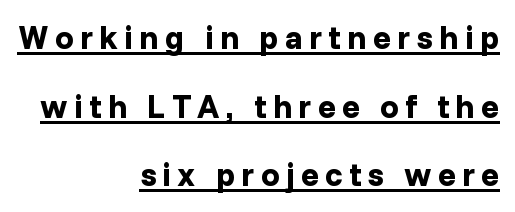
{"serif": "no", "italic": "no", "bold": "yes", "weight": "bold", "width": "normal", "stroke_contrast": "low", "x_height": "medium", "monospaced": "no", "underline": "yes", "align": "right", "line_spacing": "loose", "line_spacing_ratio": 2.08, "glyph_px": 33}
